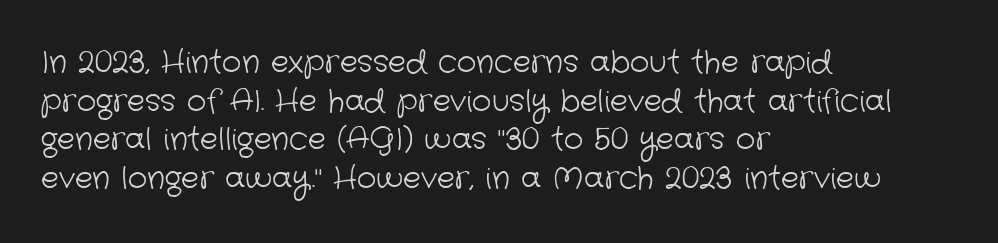
Q: Is the text bold? A: No.
Q: Is the typeface a serif or a sans-serif typeface? A: Sans-serif.
Q: Is the text underlined? A: No.
Q: How is the paragraph aligned? A: Left-aligned.
Q: Is the spacing between letters normal or unusually wide? A: Normal.
Q: Is the spacing between lines tight, normal or loose? A: Normal.
Q: Width (condensed, normal, or wide)? A: Normal.
Q: Stroke contrast? A: Low.
Q: x-height? A: Medium.
Q: Monospaced? A: No.
